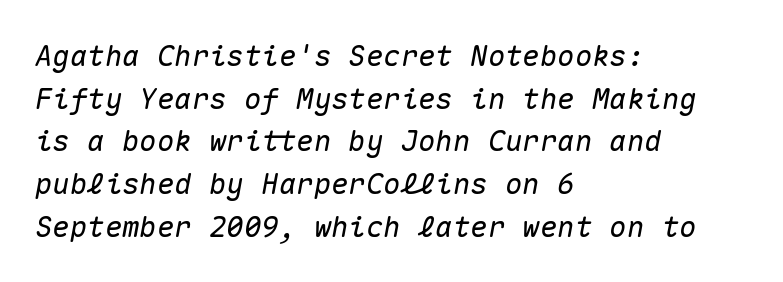
Typeset ragged right — the left edge is the straight one. The rendering keeps characters at their native spacing. The glyphs are unaccompanied by any horizontal stroke below them. Leading: standard. Yep, that's italic — everything's leaning.
